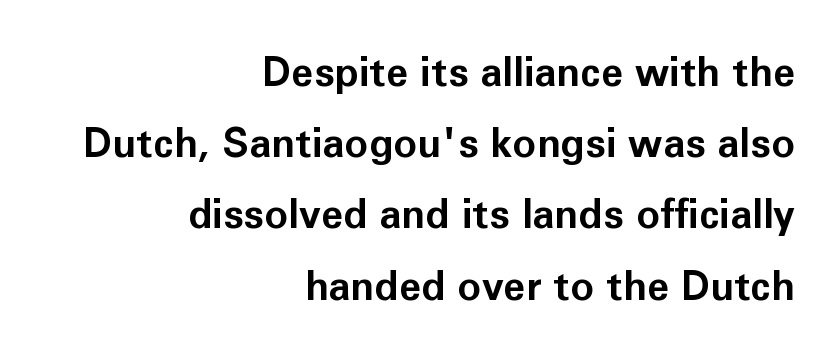
The image shows 40 px bold sans-serif type, upright; set right-aligned, line spacing 1.78x, normal letter spacing, not underlined; low stroke contrast and a medium x-height.
